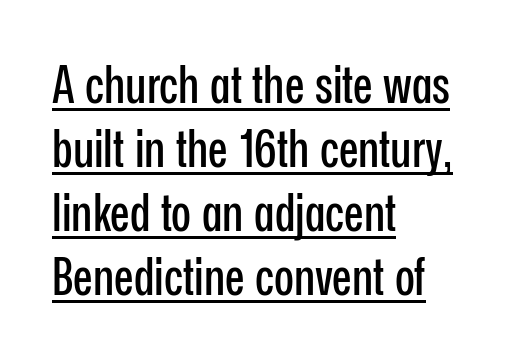
The image shows 52 px condensed sans-serif type, upright; set left-aligned, line spacing 1.23x, normal letter spacing, underlined; low stroke contrast and a medium x-height.
